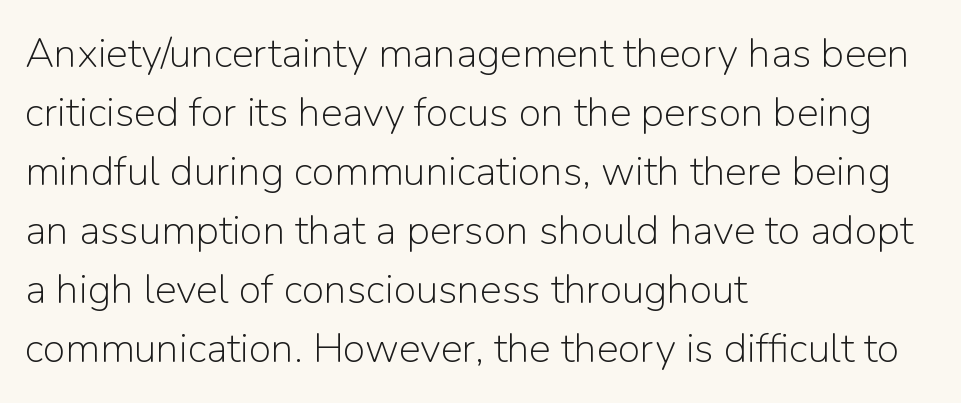
The image shows 41 px light sans-serif type, upright; set left-aligned, normal line spacing (1.44x), normal letter spacing, not underlined; low stroke contrast and a medium x-height.
